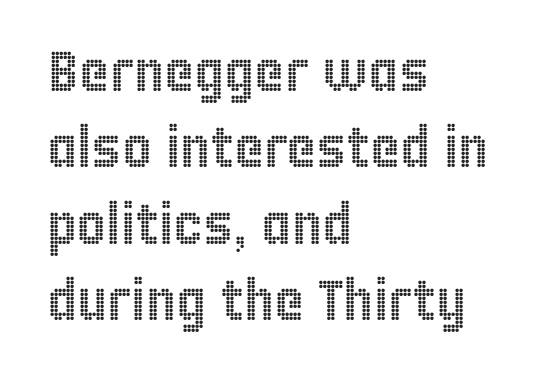
Q: Is the text italic (slanted)? A: No, it is upright.
Q: Is the text underlined? A: No.
Q: How is the paragraph aligned? A: Left-aligned.
Q: Is the spacing between letters normal or unusually wide? A: Normal.
Q: Is the spacing between lines tight, normal or loose? A: Normal.
Q: Width (condensed, normal, or wide)? A: Condensed.
Q: x-height? A: Large.
Q: Monospaced? A: No.
